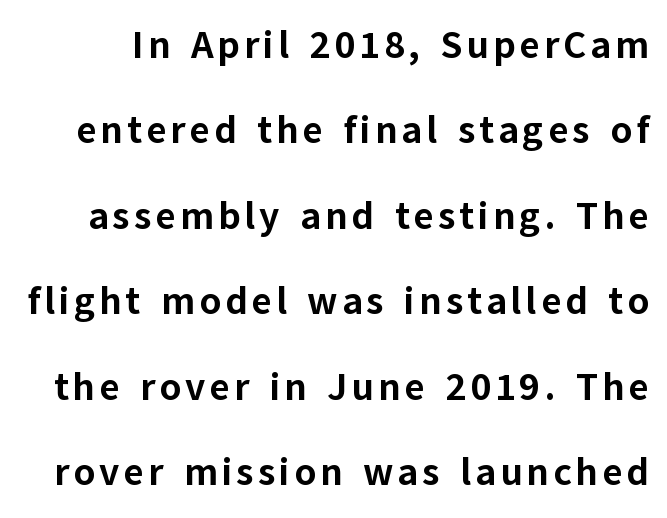
Q: Is the text bold? A: Yes.
Q: Is the text italic (slanted)? A: No, it is upright.
Q: Is the typeface a serif or a sans-serif typeface? A: Sans-serif.
Q: Is the text underlined? A: No.
Q: Is the spacing between lines tight, normal or loose? A: Loose.
Q: Width (condensed, normal, or wide)? A: Normal.
Q: Stroke contrast? A: Low.
Q: x-height? A: Medium.
Q: Monospaced? A: No.
